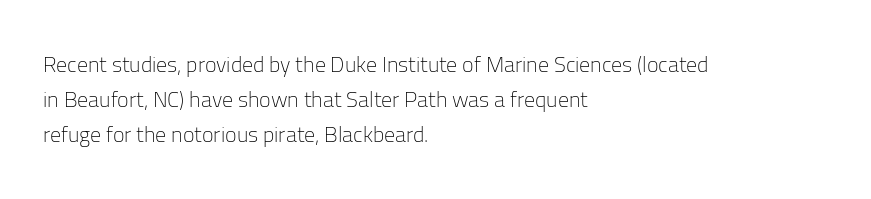
{"italic": "no", "bold": "no", "underline": "no", "align": "left", "line_spacing": "normal", "line_spacing_ratio": 1.6, "letter_spacing": "normal", "letter_spacing_em": 0.0, "glyph_px": 22}
